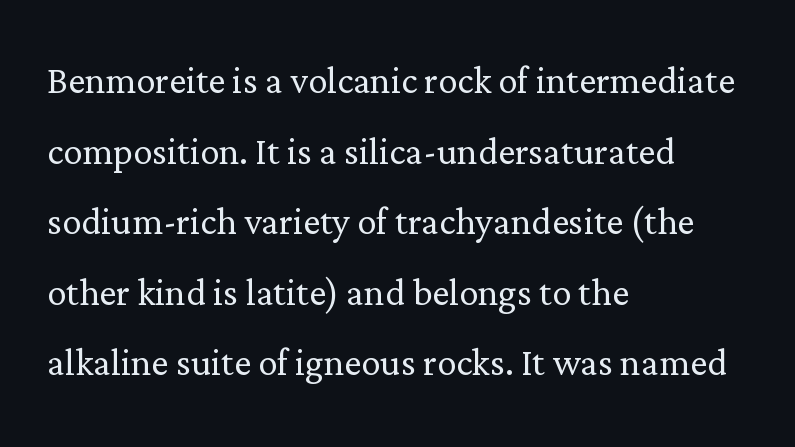
These lines are rendered in a variable-pitch font. No extra tracking has been applied to these lines. Unlike italic type, these characters show no tilt at all. Stroke mass is kept to a normal reading level or below. This rendering features lettering with no underline.
